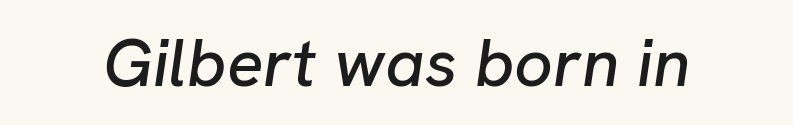
The image shows 68 px text type, italic (leaning right); set normal letter spacing, not underlined; low stroke contrast and a medium x-height.
